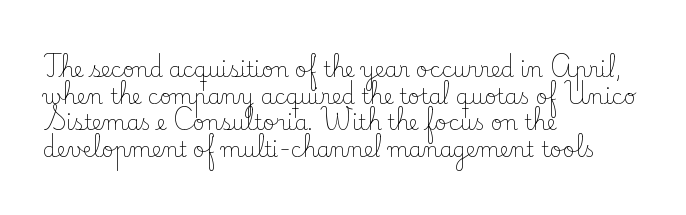
{"italic": "no", "bold": "no", "underline": "no", "align": "left", "line_spacing": "normal", "line_spacing_ratio": 1.27, "letter_spacing": "normal", "letter_spacing_em": 0.0, "glyph_px": 21}
